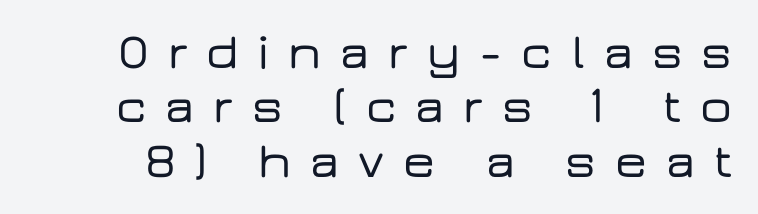
Q: Is the text italic (slanted)? A: No, it is upright.
Q: Is the typeface a serif or a sans-serif typeface? A: Sans-serif.
Q: Is the text underlined? A: No.
Q: Is the spacing between letters normal or unusually wide? A: Unusually wide.
Q: Is the spacing between lines tight, normal or loose? A: Tight.
Q: Width (condensed, normal, or wide)? A: Wide.
Q: Stroke contrast? A: Low.
Q: x-height? A: Medium.
Q: Monospaced? A: No.
